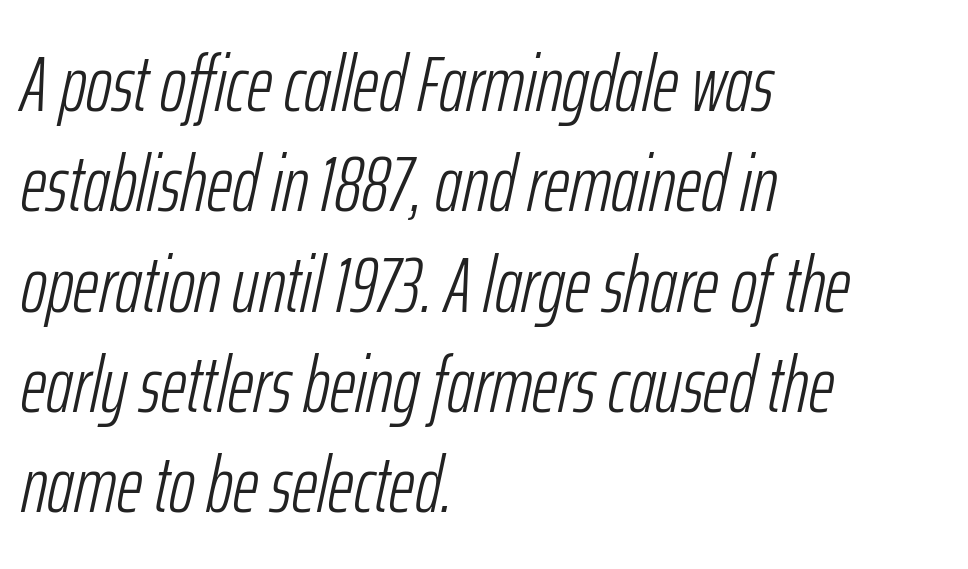
{"italic": "yes", "lean": "right", "slant_degrees": 12, "bold": "no", "weight": "light", "width": "condensed", "stroke_contrast": "low", "x_height": "medium", "monospaced": "no", "underline": "no", "align": "left", "line_spacing": "normal", "line_spacing_ratio": 1.27, "letter_spacing": "normal", "letter_spacing_em": 0.0, "glyph_px": 79}
